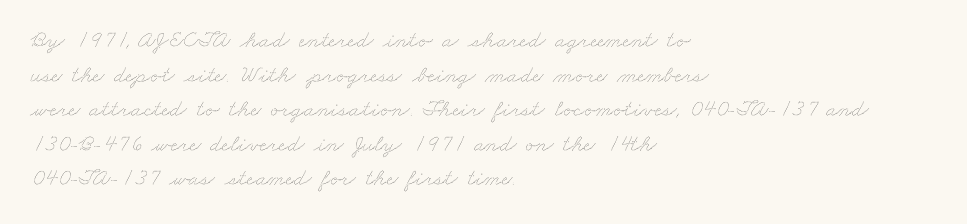
Q: Is the text bold? A: No.
Q: Is the text underlined? A: No.
Q: How is the paragraph aligned? A: Left-aligned.
Q: Is the spacing between letters normal or unusually wide? A: Normal.
Q: Is the spacing between lines tight, normal or loose? A: Normal.
